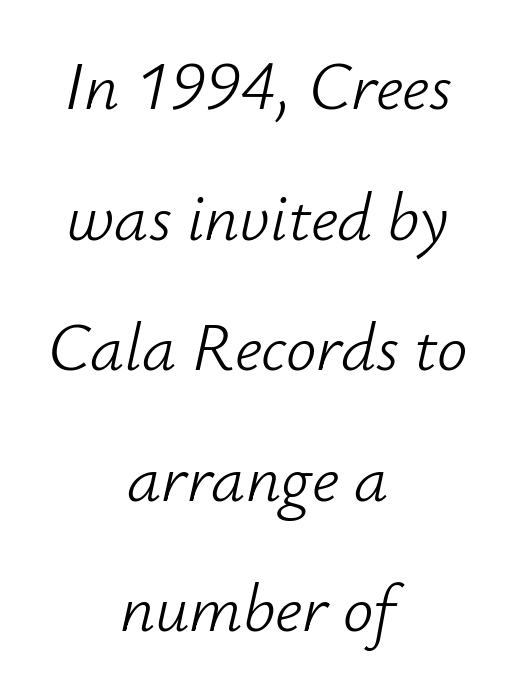
Q: Is the text bold? A: No.
Q: Is the text italic (slanted)? A: Yes, it leans right by about 12 degrees.
Q: Is the text underlined? A: No.
Q: How is the paragraph aligned? A: Centered.
Q: Is the spacing between letters normal or unusually wide? A: Normal.
Q: Is the spacing between lines tight, normal or loose? A: Loose.
Q: Width (condensed, normal, or wide)? A: Normal.
Q: Stroke contrast? A: Low.
Q: x-height? A: Small.
Q: Monospaced? A: No.
